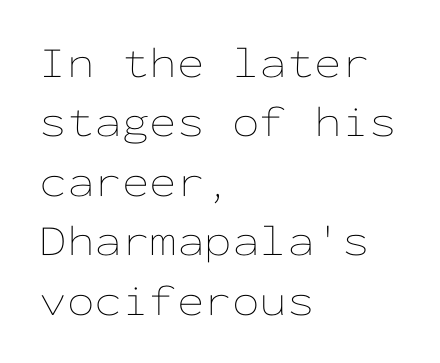
{"italic": "no", "bold": "no", "weight": "thin", "width": "wide", "stroke_contrast": "low", "x_height": "medium", "monospaced": "yes", "underline": "no", "align": "left", "line_spacing": "normal", "line_spacing_ratio": 1.35, "letter_spacing": "normal", "letter_spacing_em": 0.0, "glyph_px": 44}
